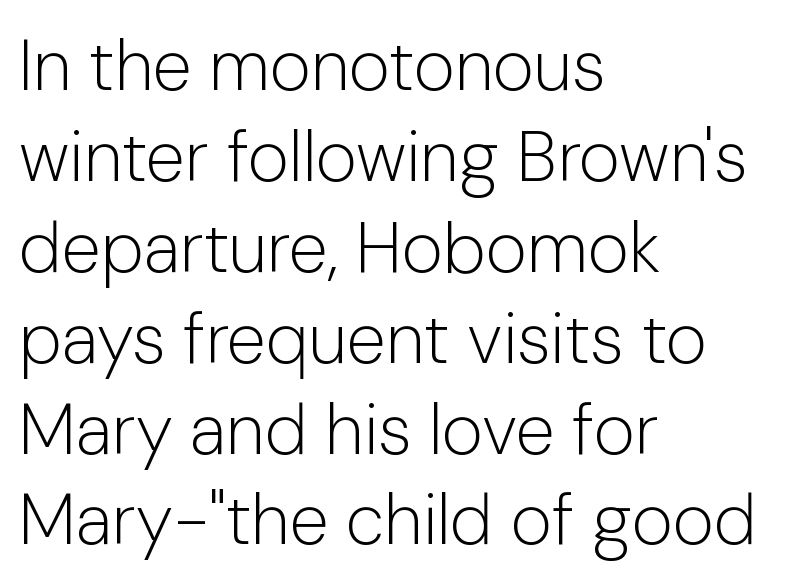
{"serif": "no", "italic": "no", "bold": "no", "weight": "light", "width": "normal", "stroke_contrast": "low", "x_height": "medium", "monospaced": "no", "underline": "no", "align": "left", "line_spacing": "normal", "line_spacing_ratio": 1.28, "letter_spacing": "normal", "letter_spacing_em": 0.0, "glyph_px": 71}
